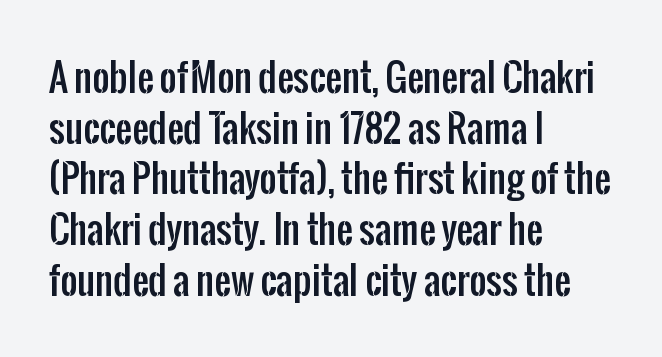
{"serif": "no", "italic": "no", "width": "condensed", "stroke_contrast": "low", "x_height": "medium", "monospaced": "no", "underline": "no", "align": "left", "line_spacing": "normal", "line_spacing_ratio": 1.37, "letter_spacing": "normal", "letter_spacing_em": 0.0, "glyph_px": 37}
